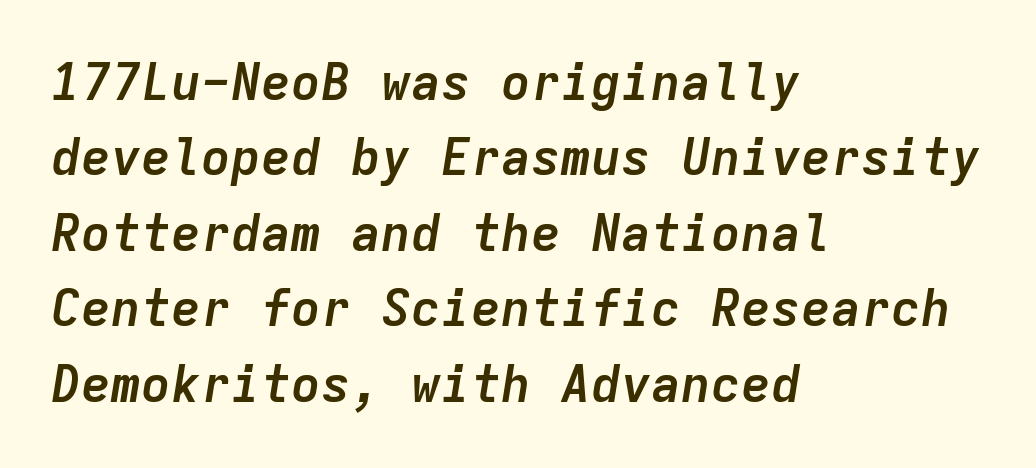
Q: Is the text bold? A: Yes.
Q: Is the text italic (slanted)? A: Yes, it leans right by about 9 degrees.
Q: Is the text underlined? A: No.
Q: How is the paragraph aligned? A: Left-aligned.
Q: Is the spacing between letters normal or unusually wide? A: Normal.
Q: Is the spacing between lines tight, normal or loose? A: Normal.
Q: Width (condensed, normal, or wide)? A: Normal.
Q: Stroke contrast? A: Low.
Q: x-height? A: Medium.
Q: Monospaced? A: Yes.
